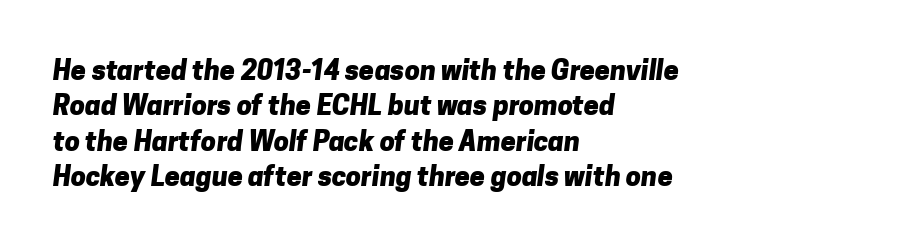
{"bold": "yes", "underline": "no", "align": "left", "line_spacing": "normal", "line_spacing_ratio": 1.31, "letter_spacing": "normal", "letter_spacing_em": 0.0, "glyph_px": 27}
